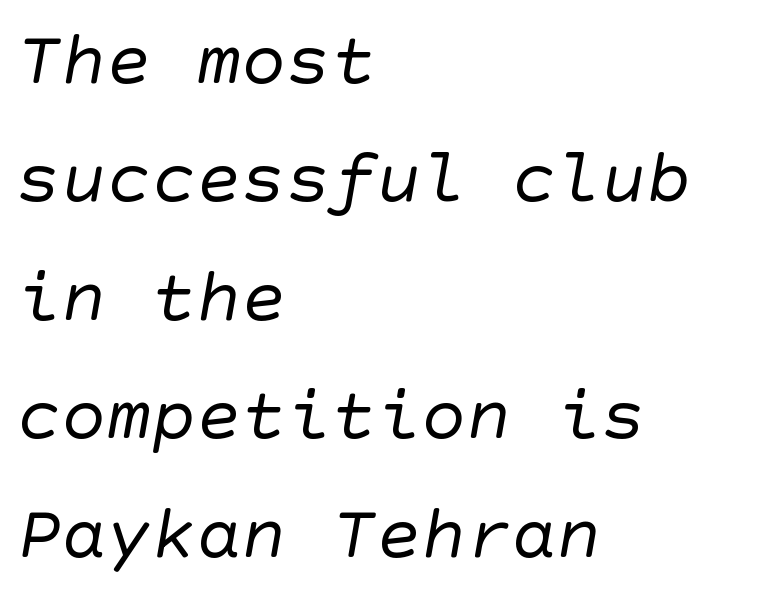
The image shows 75 px regular-weight sans-serif type; set left-aligned, normal line spacing (1.58x), normal letter spacing, not underlined; low stroke contrast and a large x-height.
